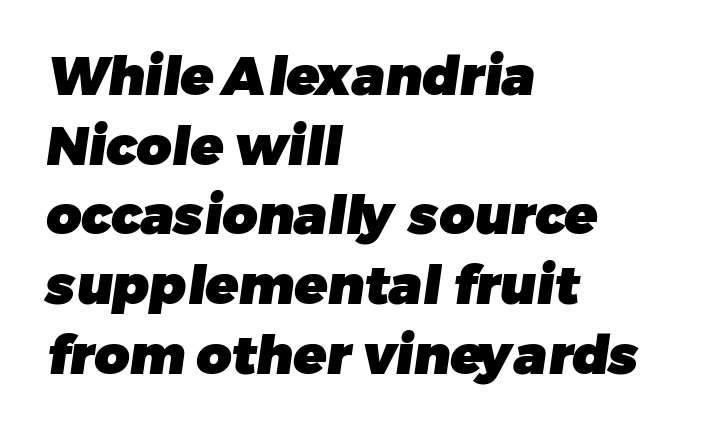
Q: Is the text bold? A: Yes.
Q: Is the typeface a serif or a sans-serif typeface? A: Sans-serif.
Q: Is the text underlined? A: No.
Q: How is the paragraph aligned? A: Left-aligned.
Q: Is the spacing between letters normal or unusually wide? A: Normal.
Q: Is the spacing between lines tight, normal or loose? A: Normal.
Q: Width (condensed, normal, or wide)? A: Normal.
Q: Stroke contrast? A: Low.
Q: x-height? A: Medium.
Q: Monospaced? A: No.
